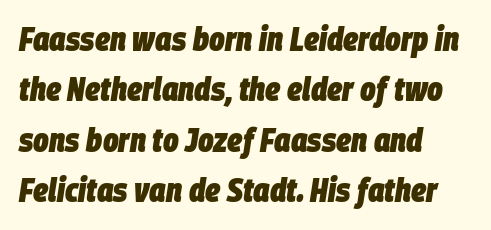
Q: Is the text bold? A: Yes.
Q: Is the text italic (slanted)? A: Yes, it leans right by about 9 degrees.
Q: Is the text underlined? A: No.
Q: How is the paragraph aligned? A: Left-aligned.
Q: Is the spacing between letters normal or unusually wide? A: Normal.
Q: Is the spacing between lines tight, normal or loose? A: Normal.
Q: Width (condensed, normal, or wide)? A: Condensed.
Q: Stroke contrast? A: Low.
Q: x-height? A: Large.
Q: Monospaced? A: No.
